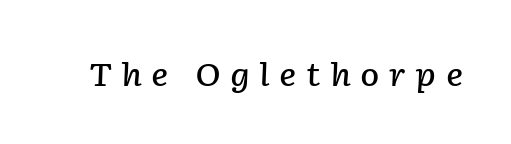
The zone under the glyphs is completely vacant. Spacing verdict: proportional, widths tailored to each character. You could only call the tracking loose — the letters float apart. What weight is shown? A semibold, between regular and bold.
